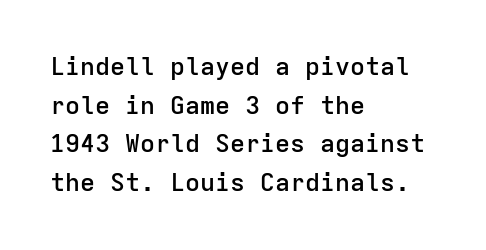
Quick note: underline off. The passage is arranged the way most books set body copy — flush left. Quick note: interline space is typical. Posture: vertical. The letters sit at their default tracking, neither squeezed nor spread.
